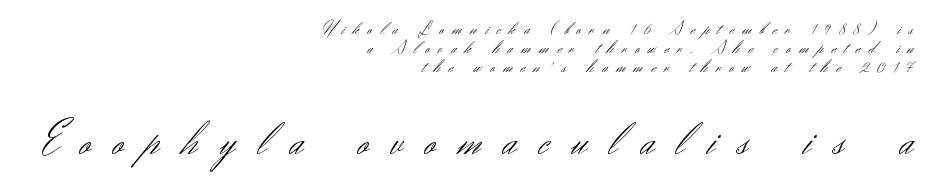
{"serif": "no", "bold": "no", "weight": "light", "width": "normal", "stroke_contrast": "medium", "x_height": "small", "monospaced": "no", "underline": "no", "align": "right", "line_spacing": "tight", "line_spacing_ratio": 1.06, "letter_spacing": "wide", "letter_spacing_em": 0.49, "larger_block": "second", "size_ratio": 2.56, "glyph_px": 46}
